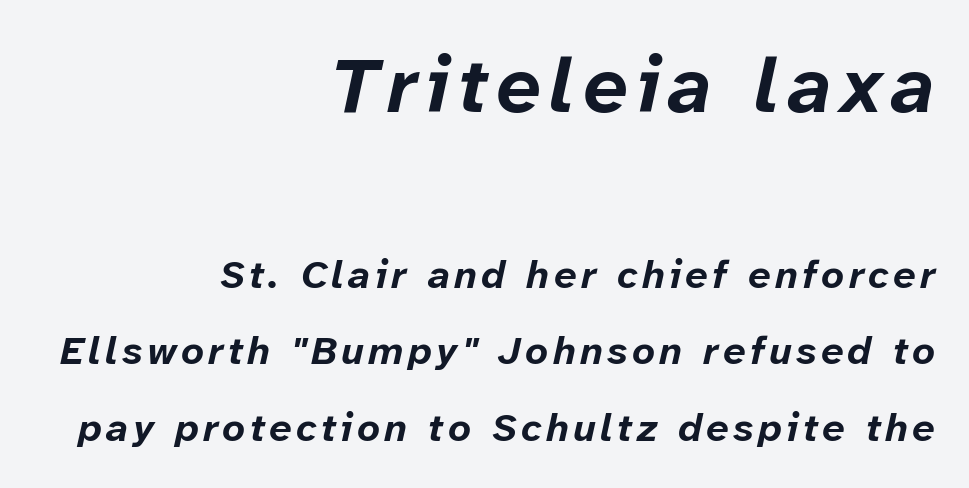
The image shows 79 px bold type, italic (leaning right); set right-aligned, loose line spacing (1.91x), not underlined; the first (top) block is 1.98x larger; low stroke contrast and a medium x-height.
